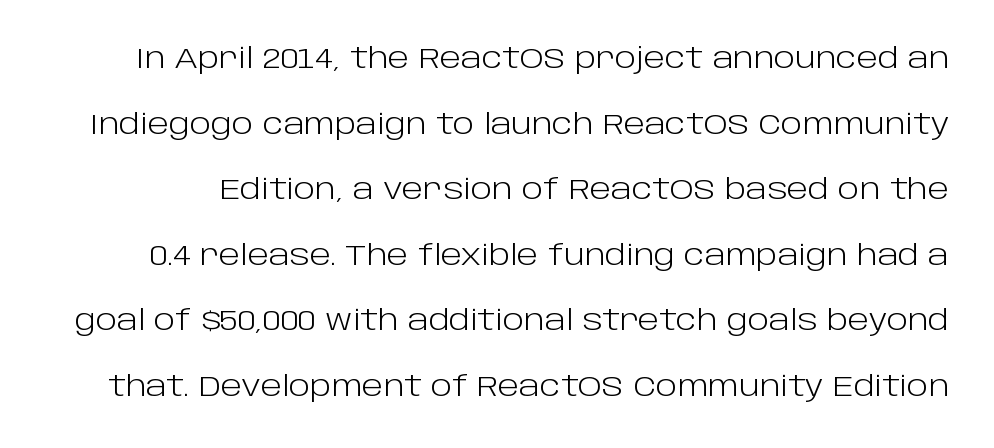
Q: Is the text bold? A: No.
Q: Is the text italic (slanted)? A: No, it is upright.
Q: Is the typeface a serif or a sans-serif typeface? A: Sans-serif.
Q: Is the text underlined? A: No.
Q: Is the spacing between letters normal or unusually wide? A: Normal.
Q: Is the spacing between lines tight, normal or loose? A: Loose.
Q: Width (condensed, normal, or wide)? A: Normal.
Q: Stroke contrast? A: Low.
Q: x-height? A: Large.
Q: Monospaced? A: No.
